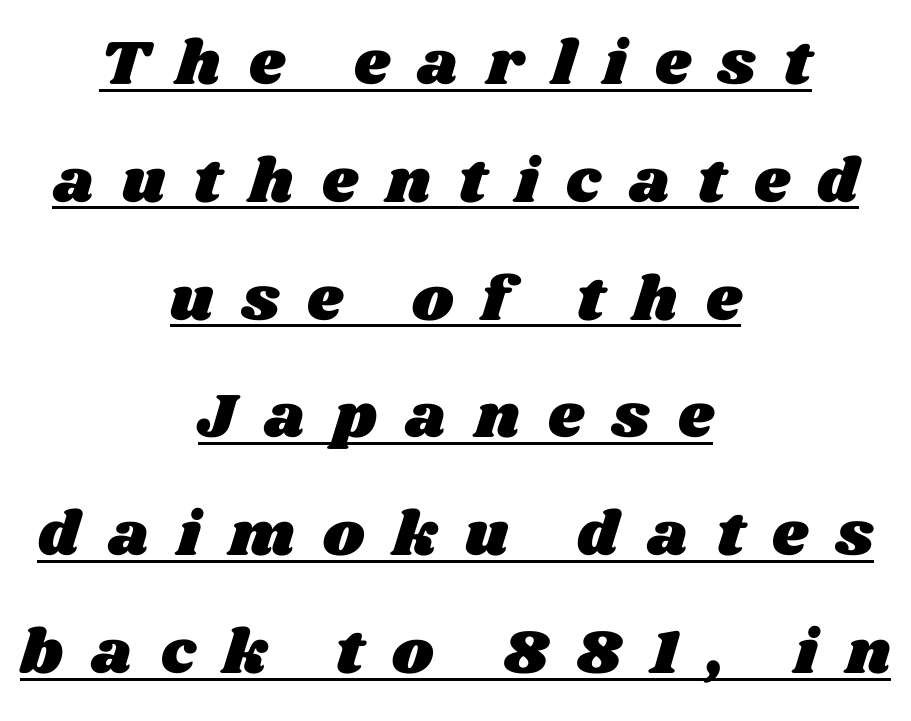
Q: Is the text underlined? A: Yes.
Q: How is the paragraph aligned? A: Centered.
Q: Is the spacing between letters normal or unusually wide? A: Unusually wide.
Q: Width (condensed, normal, or wide)? A: Wide.
Q: Stroke contrast? A: Medium.
Q: x-height? A: Large.
Q: Monospaced? A: No.
